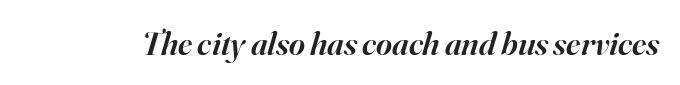
The image shows 34 px semibold serif type, italic (leaning right); set normal letter spacing, not underlined; high stroke contrast and a small x-height.
